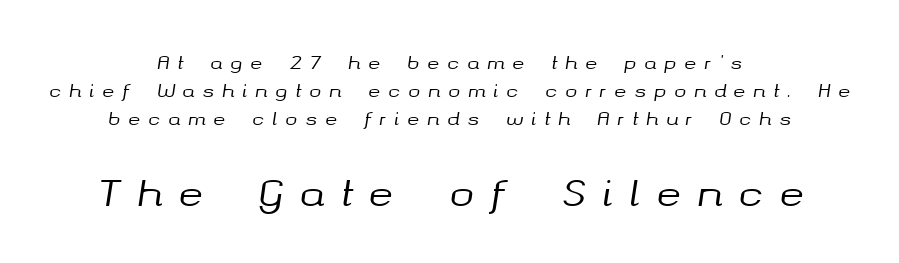
A typesetter would call this leading conventional body-copy spacing. This rendering widens character spacing well past its baseline value. Horizontal alignment here is central, giving a formal, balanced look. The font's italic variant was chosen for this text. Compare the two chunks: the lower has the greater cap height.
